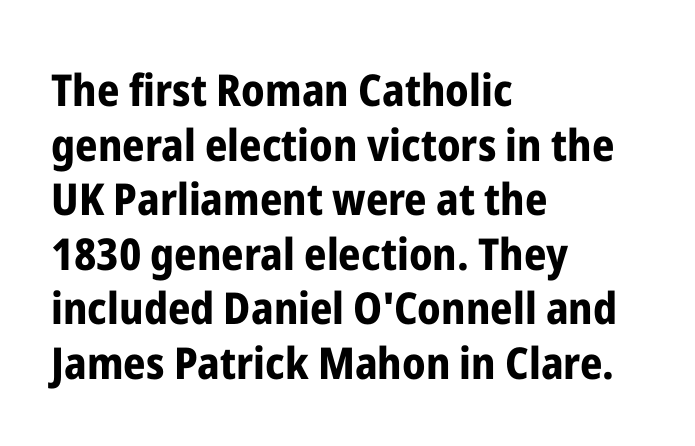
{"serif": "no", "italic": "no", "bold": "yes", "weight": "bold", "width": "condensed", "stroke_contrast": "low", "x_height": "medium", "monospaced": "no", "underline": "no", "align": "left", "line_spacing_ratio": 1.24, "letter_spacing": "normal", "letter_spacing_em": 0.0, "glyph_px": 44}
